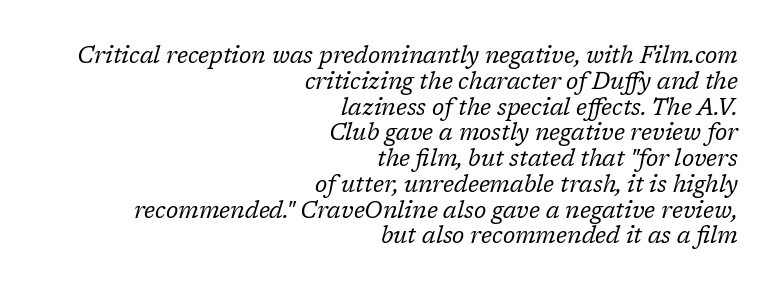
The image shows 23 px text type, italic (leaning right); set right-aligned, tight line spacing (1.12x), normal letter spacing, not underlined.
